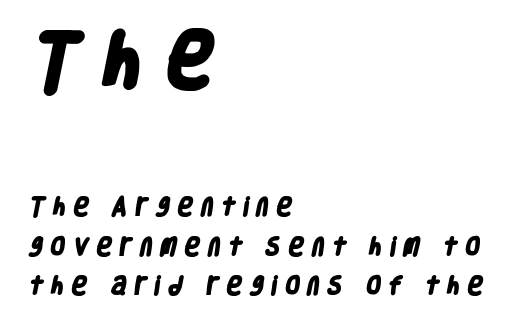
The image shows 61 px heavy, condensed sans-serif type; set left-aligned, loose line spacing (1.96x), unusually wide letter spacing (+0.34 em), not underlined; the first (top) block is 3.05x larger; low stroke contrast and a large x-height.
